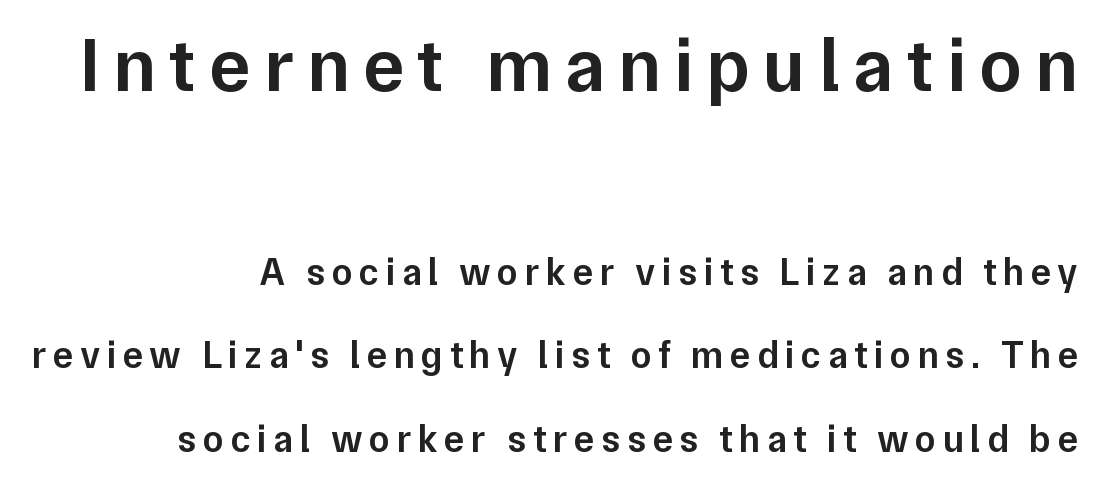
{"serif": "no", "italic": "no", "bold": "semi", "weight": "semibold", "width": "normal", "stroke_contrast": "low", "x_height": "medium", "monospaced": "no", "underline": "no", "align": "right", "line_spacing": "loose", "line_spacing_ratio": 2.19, "larger_block": "first", "size_ratio": 2.03, "glyph_px": 77}
